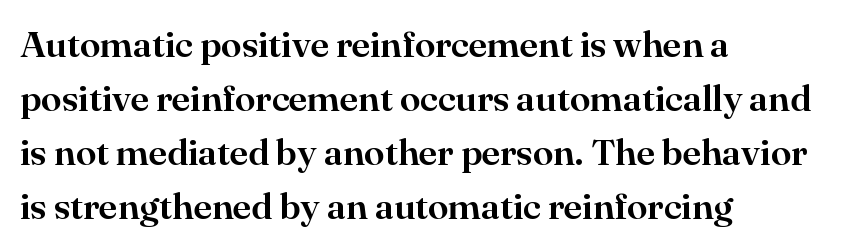
The type sits square on the baseline with zero lean. Here the designer chose a conventional face with non-uniform glyph widths. Reading down the column, the eye jumps a familiar distance to each next line. Words appear dense and cohesive because spacing is normal. Decoration check: the copy has no underline. The lines are quadded left.
